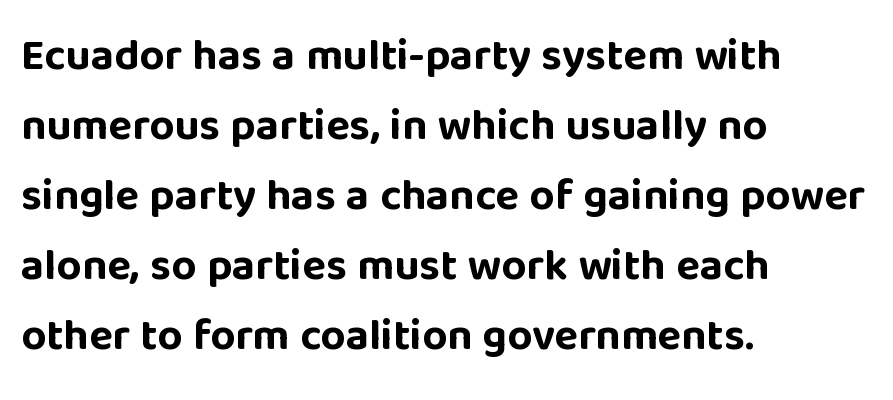
The image shows 44 px bold sans-serif type, upright; set left-aligned, normal line spacing (1.59x), normal letter spacing, not underlined; low stroke contrast and a large x-height.
